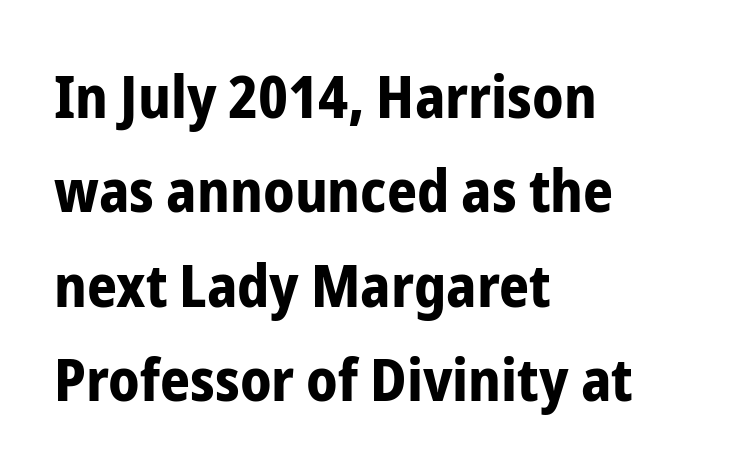
Q: Is the text bold? A: Yes.
Q: Is the text italic (slanted)? A: No, it is upright.
Q: Is the typeface a serif or a sans-serif typeface? A: Sans-serif.
Q: Is the text underlined? A: No.
Q: How is the paragraph aligned? A: Left-aligned.
Q: Is the spacing between letters normal or unusually wide? A: Normal.
Q: Is the spacing between lines tight, normal or loose? A: Normal.
Q: Width (condensed, normal, or wide)? A: Condensed.
Q: Stroke contrast? A: Low.
Q: x-height? A: Medium.
Q: Monospaced? A: No.
